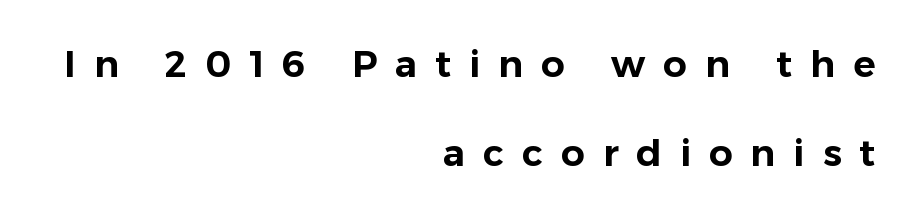
Q: Is the text italic (slanted)? A: No, it is upright.
Q: Is the typeface a serif or a sans-serif typeface? A: Sans-serif.
Q: Is the text underlined? A: No.
Q: How is the paragraph aligned? A: Right-aligned.
Q: Is the spacing between letters normal or unusually wide? A: Unusually wide.
Q: Is the spacing between lines tight, normal or loose? A: Loose.
Q: Width (condensed, normal, or wide)? A: Normal.
Q: Stroke contrast? A: Low.
Q: x-height? A: Medium.
Q: Monospaced? A: No.
